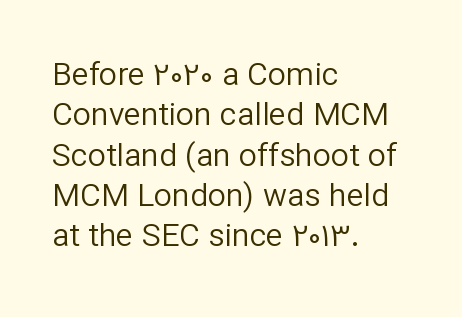
The image shows 32 px regular-weight sans-serif type, upright; set left-aligned, normal line spacing (1.26x), normal letter spacing, not underlined; low stroke contrast and a medium x-height.
